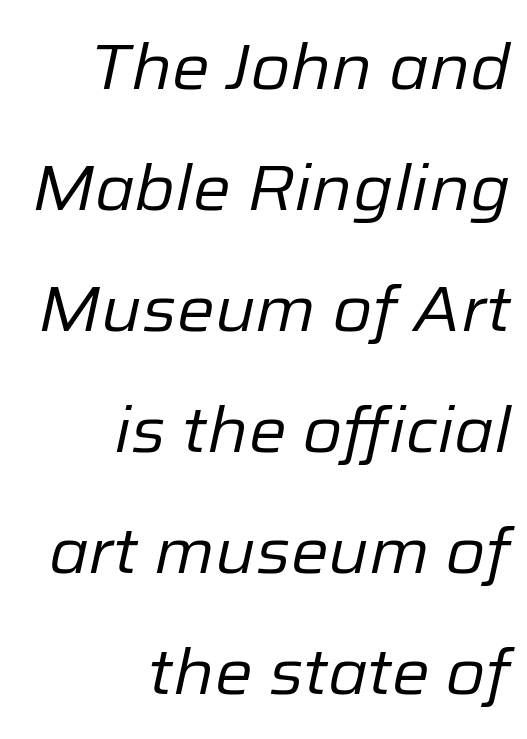
{"italic": "yes", "lean": "right", "slant_degrees": 12, "bold": "no", "weight": "regular", "width": "normal", "stroke_contrast": "low", "x_height": "medium", "monospaced": "no", "underline": "no", "align": "right", "line_spacing_ratio": 1.89, "letter_spacing": "normal", "letter_spacing_em": 0.0, "glyph_px": 64}
